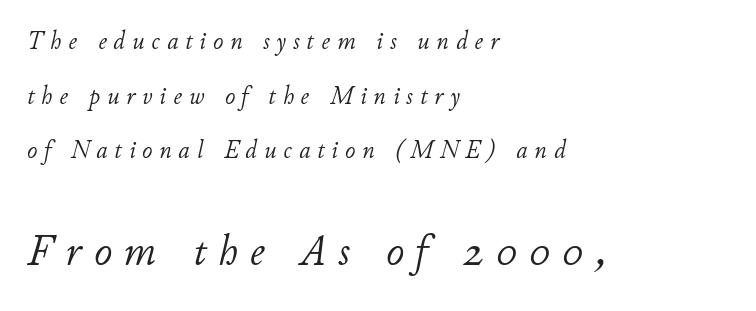
Baseline-to-baseline distance is far greater than the letter height. Bigger letters appear in the bottom chunk; the top chunk is reduced. The letterforms stand isolated, each surrounded by extra space. Italic: yes, the glyphs are oblique.
